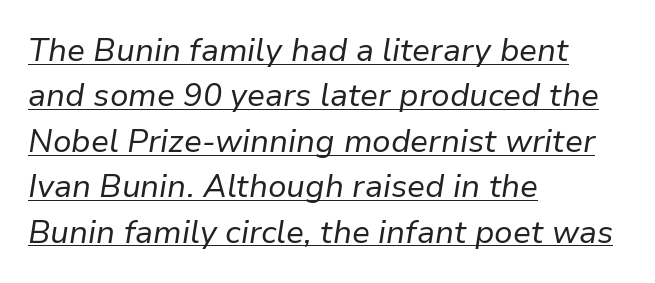
{"italic": "yes", "lean": "right", "slant_degrees": 9, "bold": "no", "weight": "regular", "width": "normal", "stroke_contrast": "low", "x_height": "medium", "monospaced": "no", "underline": "yes", "align": "left", "line_spacing": "normal", "line_spacing_ratio": 1.42, "letter_spacing": "normal", "letter_spacing_em": 0.0, "glyph_px": 32}
